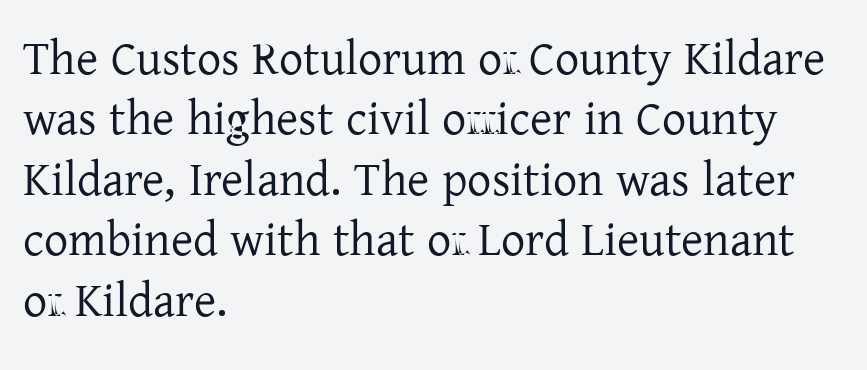
The image shows 48 px regular-weight serif type, upright; set left-aligned, normal line spacing (1.26x), normal letter spacing, not underlined; low stroke contrast and a medium x-height.
